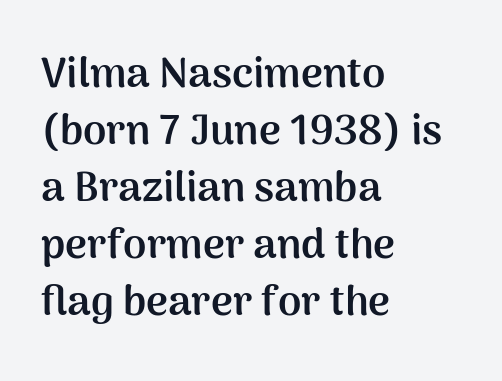
Q: Is the text bold? A: Yes.
Q: Is the text italic (slanted)? A: No, it is upright.
Q: Is the typeface a serif or a sans-serif typeface? A: Sans-serif.
Q: Is the text underlined? A: No.
Q: How is the paragraph aligned? A: Left-aligned.
Q: Is the spacing between letters normal or unusually wide? A: Normal.
Q: Is the spacing between lines tight, normal or loose? A: Normal.
Q: Width (condensed, normal, or wide)? A: Normal.
Q: Stroke contrast? A: Medium.
Q: x-height? A: Medium.
Q: Monospaced? A: No.
